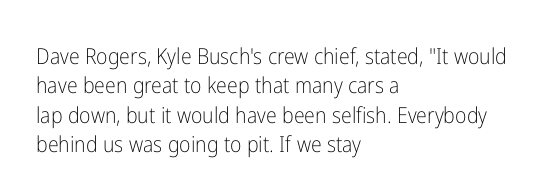
Caption: face not bold, strokes unweighted. Whoever set this chose a conventional vertical rhythm. This sample uses plain, unmodified letter spacing. The lettering stays uniformly vertical, giving the passage a roman look. Rule under the text: the space is simply empty.
